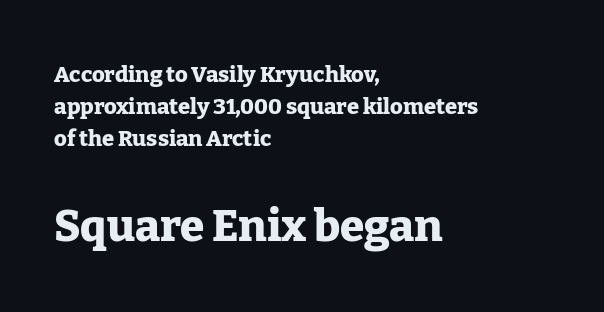
The image shows 44 px heavy serif type, upright; set left-aligned, normal line spacing (1.45x), normal letter spacing, not underlined; the second (bottom) block is 2.0x larger; low stroke contrast and a medium x-height.
